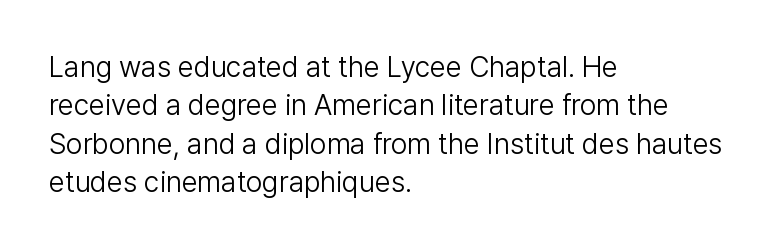
{"serif": "no", "italic": "no", "bold": "no", "weight": "light", "width": "normal", "stroke_contrast": "low", "x_height": "medium", "monospaced": "no", "underline": "no", "align": "left", "line_spacing": "normal", "line_spacing_ratio": 1.32, "letter_spacing": "normal", "letter_spacing_em": 0.0, "glyph_px": 29}
